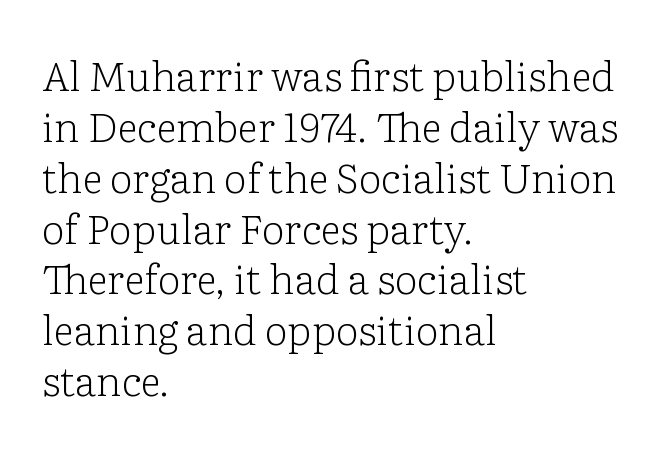
Q: Is the text bold? A: No.
Q: Is the text italic (slanted)? A: No, it is upright.
Q: Is the typeface a serif or a sans-serif typeface? A: Serif.
Q: Is the text underlined? A: No.
Q: How is the paragraph aligned? A: Left-aligned.
Q: Is the spacing between letters normal or unusually wide? A: Normal.
Q: Width (condensed, normal, or wide)? A: Normal.
Q: Stroke contrast? A: Low.
Q: x-height? A: Medium.
Q: Monospaced? A: No.
